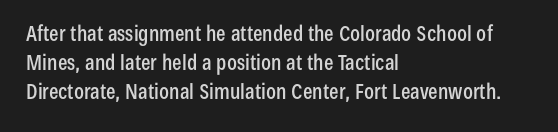
The image shows 21 px text type, upright; set left-aligned, normal line spacing (1.39x), normal letter spacing, not underlined.
